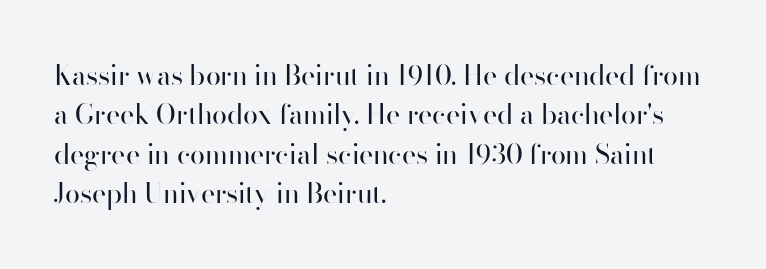
{"italic": "no", "bold": "no", "underline": "no", "align": "left", "line_spacing": "normal", "line_spacing_ratio": 1.46, "letter_spacing": "normal", "letter_spacing_em": 0.0, "glyph_px": 27}
